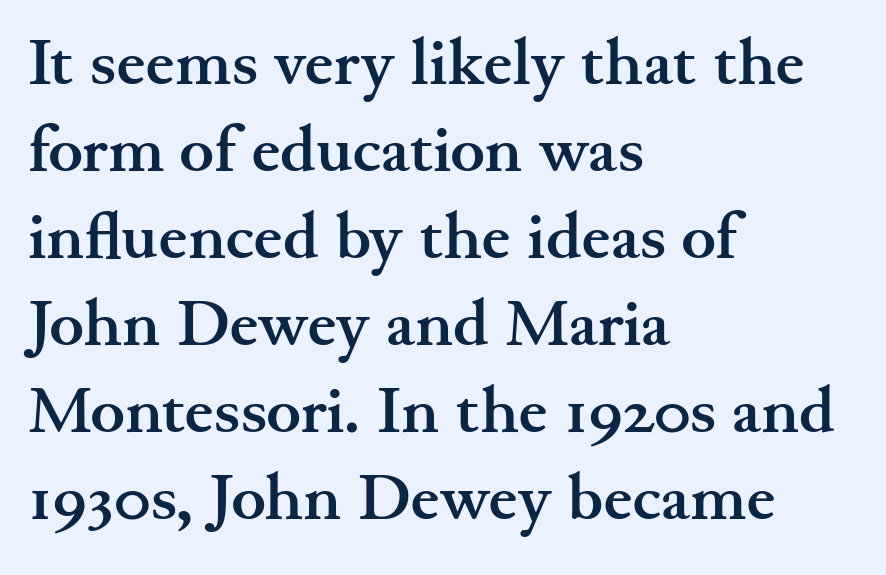
{"serif": "yes", "italic": "no", "bold": "yes", "weight": "semibold", "width": "wide", "stroke_contrast": "medium", "x_height": "small", "monospaced": "no", "underline": "no", "align": "left", "line_spacing": "normal", "line_spacing_ratio": 1.34, "letter_spacing": "normal", "letter_spacing_em": 0.0, "glyph_px": 65}
